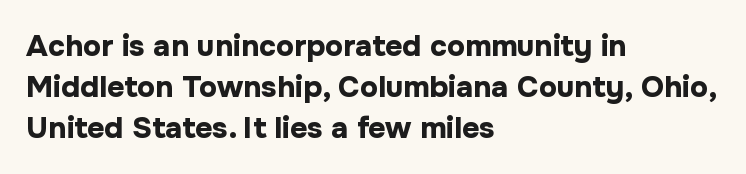
Default kerning and tracking; the words read as compact shapes. You could not count columns in this text — the font is proportionally spaced. The type sits square on the baseline with zero lean. Notice how descenders clear the ascenders below comfortably — that's standard leading.
